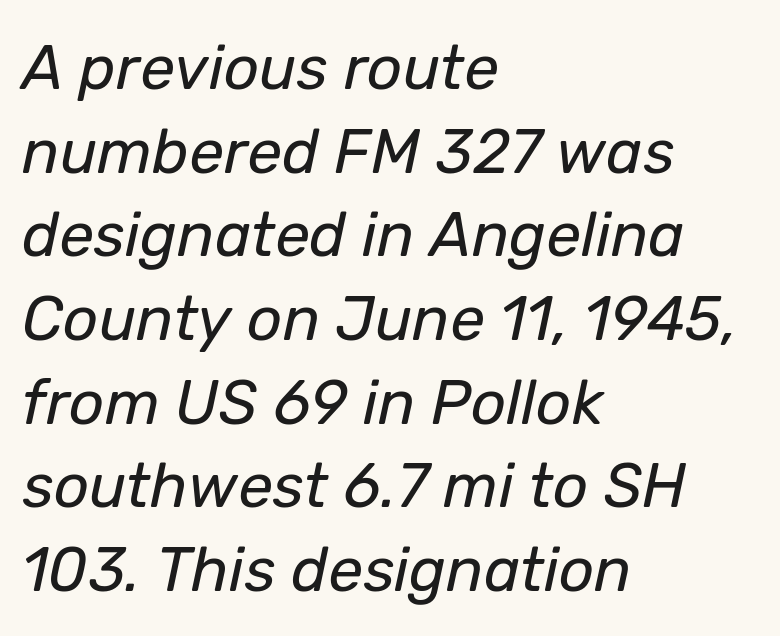
A student would call this left alignment; a typographer would say flush left, rag right. The designer left line spacing at the default. Tracking here is standard; glyphs follow each other at the usual distance. This rendering features lettering with no underline.
